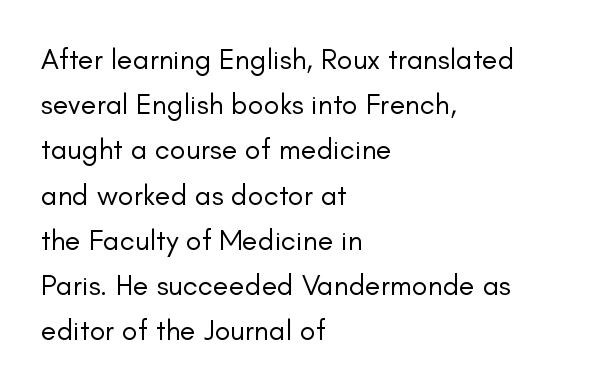
Q: Is the text bold? A: No.
Q: Is the text italic (slanted)? A: No, it is upright.
Q: Is the typeface a serif or a sans-serif typeface? A: Sans-serif.
Q: Is the text underlined? A: No.
Q: How is the paragraph aligned? A: Left-aligned.
Q: Is the spacing between letters normal or unusually wide? A: Normal.
Q: Is the spacing between lines tight, normal or loose? A: Normal.
Q: Width (condensed, normal, or wide)? A: Normal.
Q: Stroke contrast? A: Low.
Q: x-height? A: Small.
Q: Monospaced? A: No.
